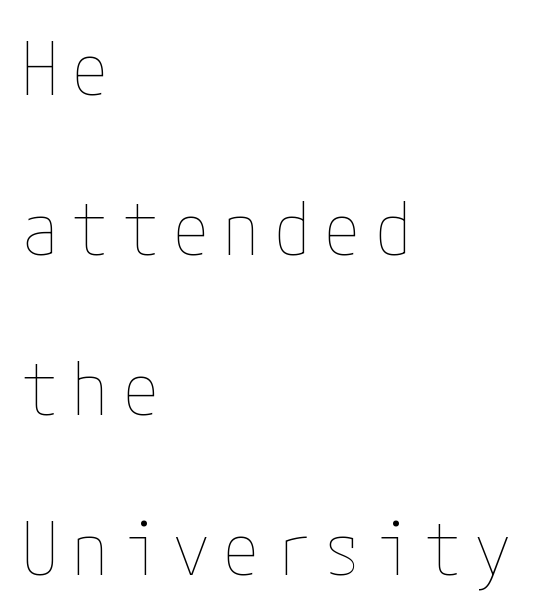
The image shows 73 px thin, condensed type, upright; set left-aligned, loose line spacing (2.19x), not underlined; low stroke contrast and a medium x-height.
